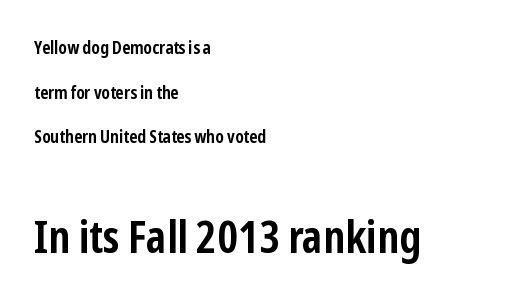
Q: Is the text bold? A: Yes.
Q: Is the text italic (slanted)? A: No, it is upright.
Q: Is the typeface a serif or a sans-serif typeface? A: Sans-serif.
Q: Is the text underlined? A: No.
Q: How is the paragraph aligned? A: Left-aligned.
Q: Is the spacing between letters normal or unusually wide? A: Normal.
Q: Is the spacing between lines tight, normal or loose? A: Loose.
Q: Which block of text is set in a larger size, the first (top) or the second (bottom)? A: The second (bottom) one.
Q: Width (condensed, normal, or wide)? A: Condensed.
Q: Stroke contrast? A: Low.
Q: x-height? A: Medium.
Q: Monospaced? A: No.
